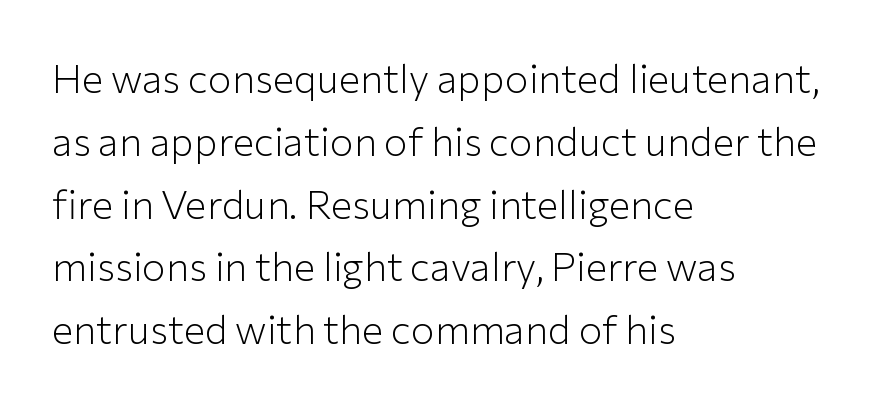
Line spacing here is normal. A clean baseline with only descenders dipping below it. Students, note that the glyphs here touch the page at normal intervals. Heft: none added — not bold. The lettering stays uniformly vertical, giving the passage a roman look.
